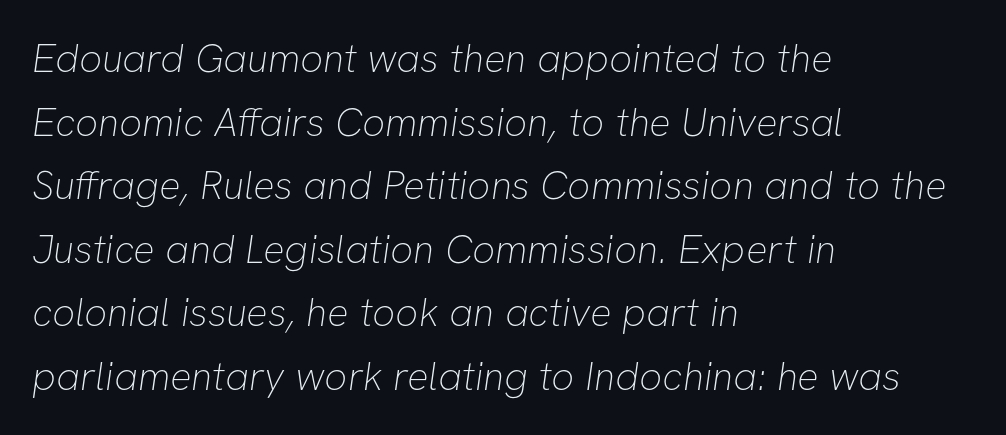
The image shows 40 px thin sans-serif type; set left-aligned, normal line spacing (1.59x), normal letter spacing, not underlined; low stroke contrast and a medium x-height.
